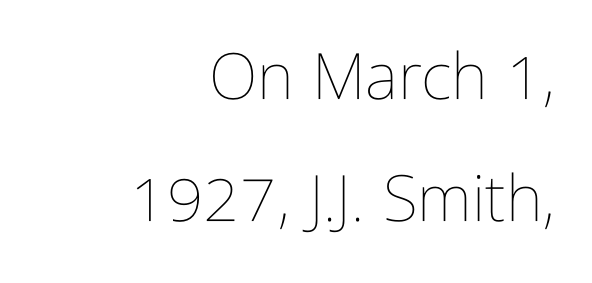
Q: Is the text bold? A: No.
Q: Is the text italic (slanted)? A: No, it is upright.
Q: Is the text underlined? A: No.
Q: How is the paragraph aligned? A: Right-aligned.
Q: Is the spacing between letters normal or unusually wide? A: Normal.
Q: Is the spacing between lines tight, normal or loose? A: Loose.
Q: Width (condensed, normal, or wide)? A: Condensed.
Q: Stroke contrast? A: Low.
Q: x-height? A: Medium.
Q: Monospaced? A: No.
